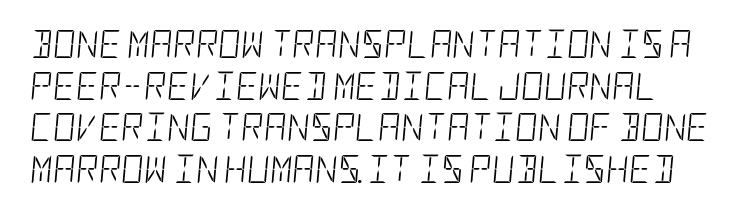
Q: Is the text bold? A: No.
Q: Is the text italic (slanted)? A: Yes, it leans right by about 5 degrees.
Q: Is the text underlined? A: No.
Q: Is the spacing between letters normal or unusually wide? A: Normal.
Q: Is the spacing between lines tight, normal or loose? A: Normal.
Q: Width (condensed, normal, or wide)? A: Condensed.
Q: Stroke contrast? A: Low.
Q: x-height? A: Large.
